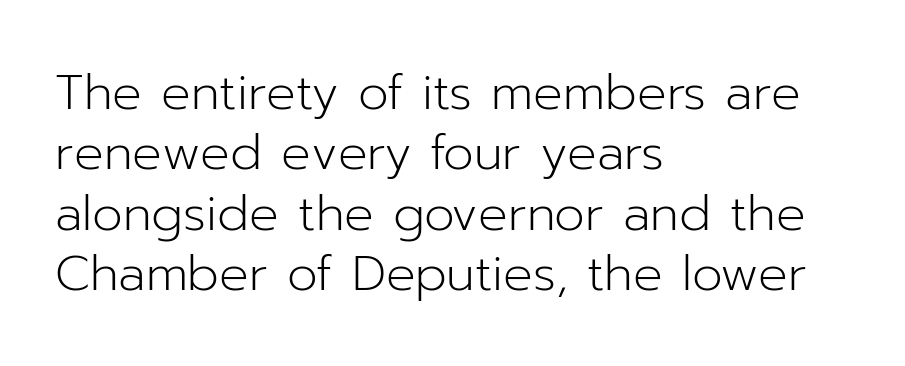
{"serif": "no", "italic": "no", "bold": "no", "weight": "light", "width": "normal", "stroke_contrast": "low", "x_height": "medium", "monospaced": "no", "underline": "no", "align": "left", "line_spacing_ratio": 1.23, "letter_spacing": "normal", "letter_spacing_em": 0.0, "glyph_px": 49}
